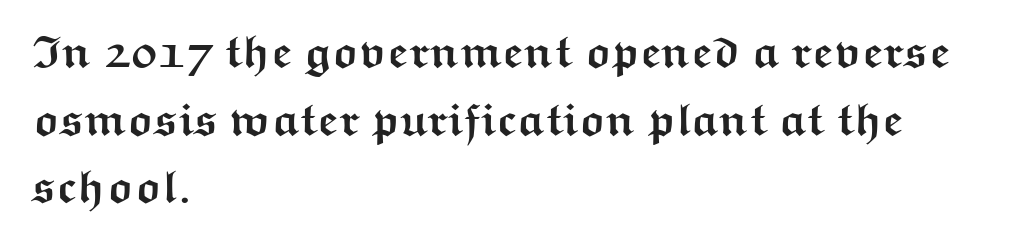
{"serif": "no", "italic": "no", "bold": "yes", "weight": "semibold", "width": "wide", "stroke_contrast": "medium", "x_height": "medium", "monospaced": "no", "underline": "no", "align": "left", "line_spacing": "normal", "line_spacing_ratio": 1.47, "letter_spacing": "normal", "letter_spacing_em": 0.0, "glyph_px": 46}
